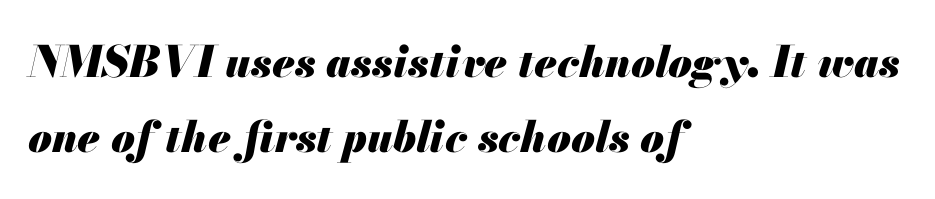
{"italic": "yes", "lean": "right", "slant_degrees": 13, "bold": "yes", "weight": "heavy", "width": "normal", "stroke_contrast": "medium", "x_height": "small", "monospaced": "no", "underline": "no", "align": "left", "line_spacing_ratio": 1.75, "letter_spacing": "normal", "letter_spacing_em": 0.0, "glyph_px": 43}
